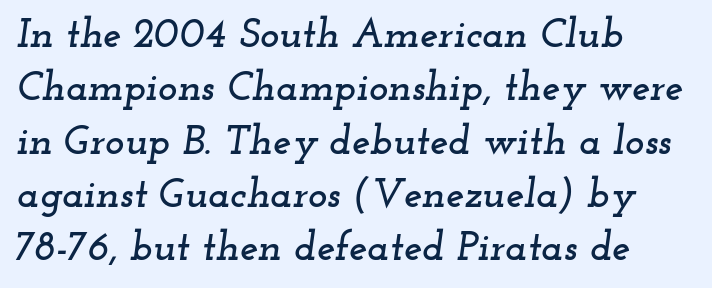
The image shows 41 px wide serif type, italic (leaning right); set left-aligned, normal line spacing (1.3x), normal letter spacing, not underlined; low stroke contrast and a small x-height.
